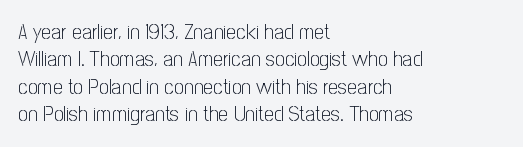
{"italic": "no", "bold": "no", "underline": "no", "align": "left", "line_spacing": "normal", "line_spacing_ratio": 1.25, "letter_spacing": "normal", "letter_spacing_em": 0.0, "glyph_px": 22}
